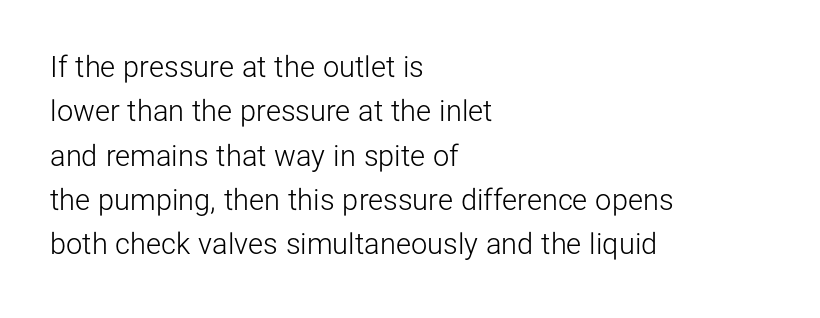
The image shows 29 px light sans-serif type, upright; set left-aligned, normal line spacing (1.53x), normal letter spacing, not underlined; low stroke contrast and a medium x-height.
